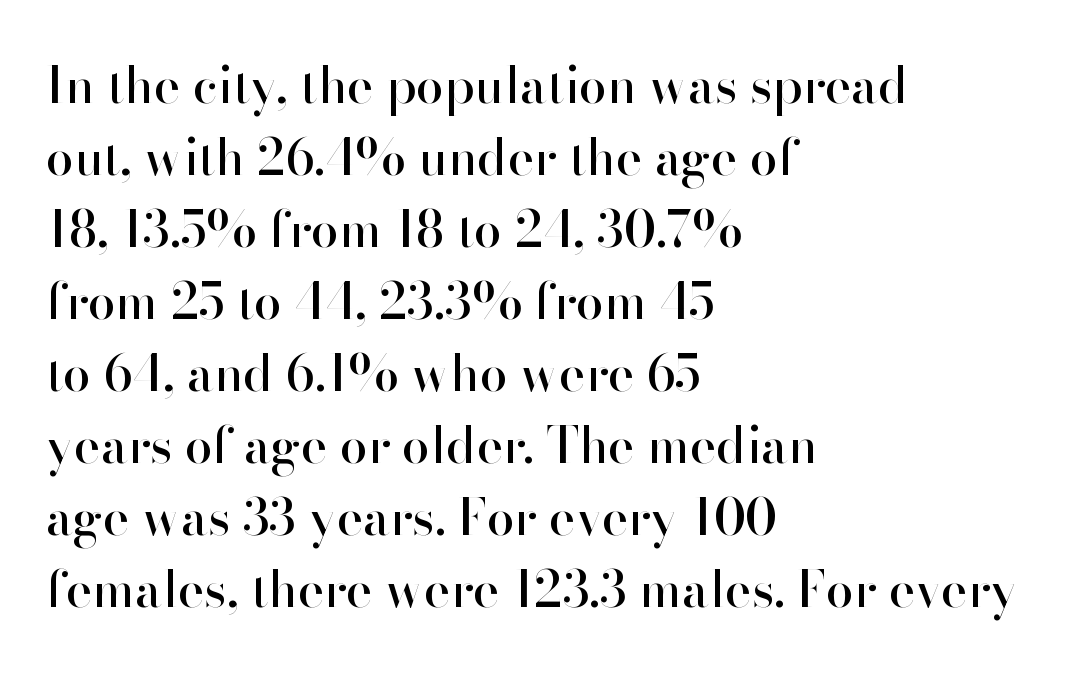
{"serif": "no", "italic": "no", "width": "normal", "stroke_contrast": "high", "x_height": "small", "monospaced": "no", "underline": "no", "align": "left", "line_spacing": "normal", "line_spacing_ratio": 1.44, "letter_spacing": "normal", "letter_spacing_em": 0.0, "glyph_px": 50}
